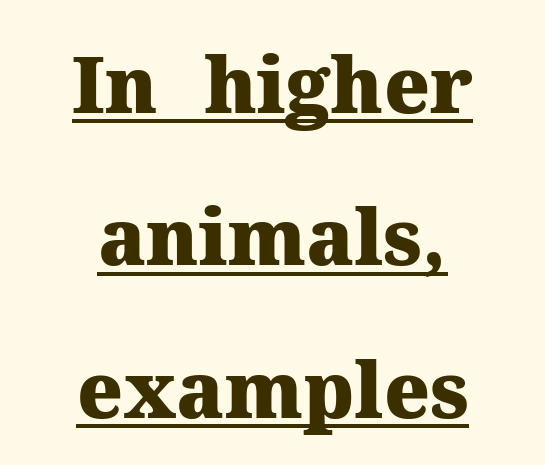
{"serif": "yes", "italic": "no", "bold": "yes", "weight": "heavy", "width": "normal", "stroke_contrast": "medium", "x_height": "medium", "monospaced": "no", "underline": "yes", "align": "center", "line_spacing": "loose", "line_spacing_ratio": 1.98, "letter_spacing": "normal", "letter_spacing_em": 0.0, "glyph_px": 77}
